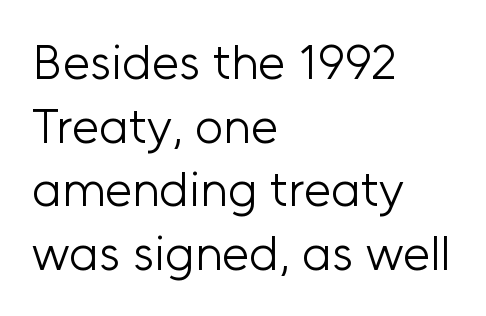
The image shows 49 px light sans-serif type, upright; set left-aligned, normal line spacing (1.3x), normal letter spacing, not underlined; low stroke contrast and a medium x-height.
